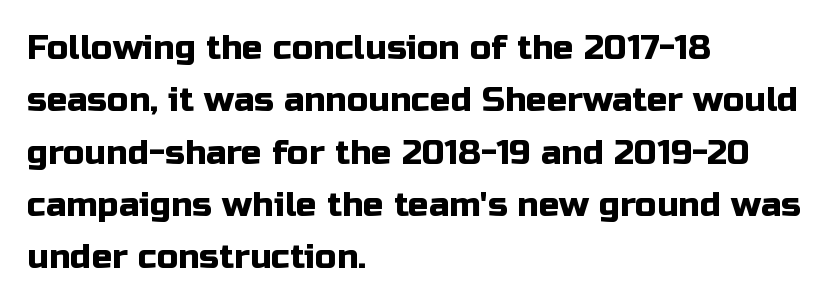
Note the varied advance widths — an 'i' is clearly narrower than an 'm'. Notice how the stems are strictly vertical — no italics here. Descender tails drop into unmarked territory. The designer left line spacing at the default. What stands out about the letter spacing? Nothing — it is the standard amount. Typeset ragged right — the left edge is the straight one.
